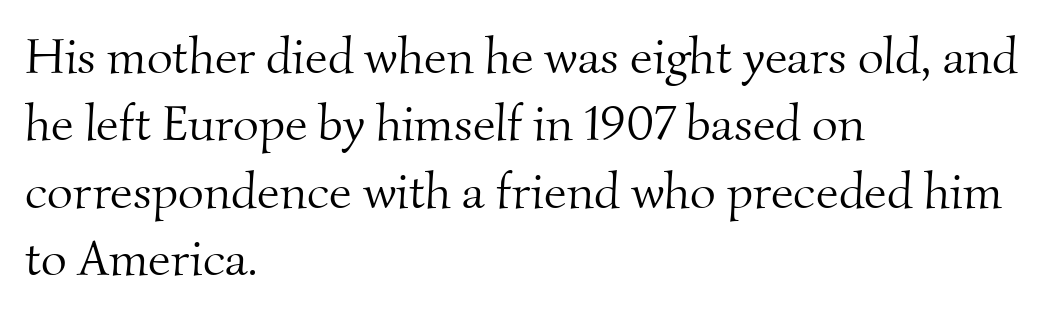
Character widths vary here, with narrow letters taking less room than wide ones. The letters look calm and open, with moderate or lighter stems. Inter-character spacing is left at the font's built-in metrics. This sample keeps an unexceptional amount of space between lines. Any mark beneath the type? The region is blank.
